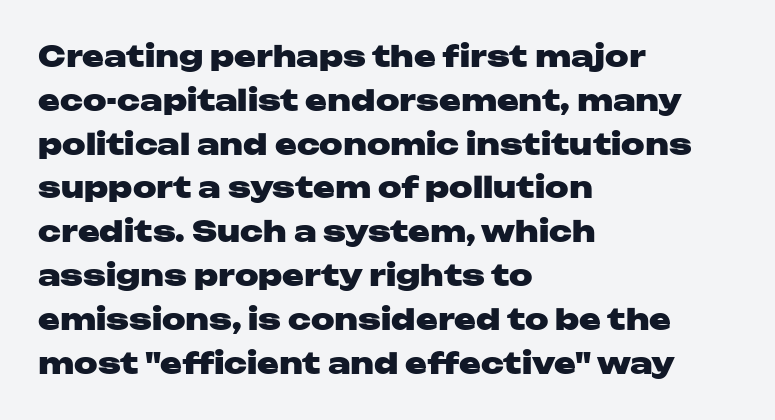
The image shows 29 px heavy, wide sans-serif type, upright; set left-aligned, normal line spacing (1.51x), normal letter spacing, not underlined; low stroke contrast and a medium x-height.
